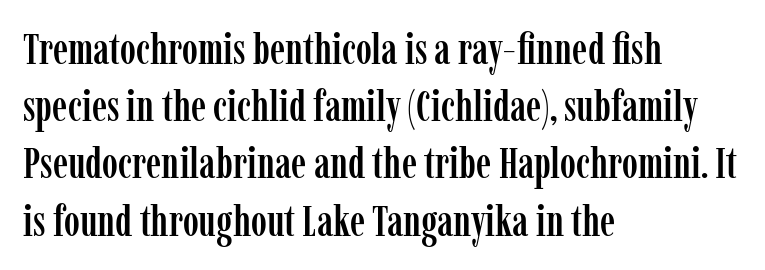
The image shows 43 px condensed serif type, upright; set left-aligned, normal line spacing (1.33x), normal letter spacing, not underlined; low stroke contrast and a medium x-height.
